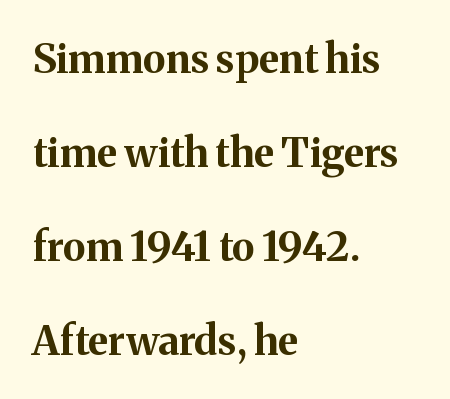
Q: Is the text bold? A: Yes.
Q: Is the text italic (slanted)? A: No, it is upright.
Q: Is the typeface a serif or a sans-serif typeface? A: Serif.
Q: Is the text underlined? A: No.
Q: How is the paragraph aligned? A: Left-aligned.
Q: Is the spacing between letters normal or unusually wide? A: Normal.
Q: Is the spacing between lines tight, normal or loose? A: Loose.
Q: Width (condensed, normal, or wide)? A: Normal.
Q: Stroke contrast? A: Medium.
Q: x-height? A: Medium.
Q: Monospaced? A: No.
